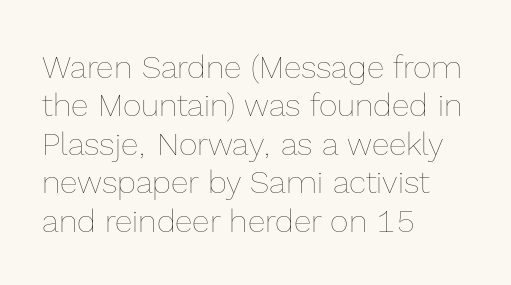
{"italic": "no", "bold": "no", "weight": "thin", "width": "normal", "x_height": "medium", "monospaced": "no", "underline": "no", "align": "left", "line_spacing_ratio": 1.2, "letter_spacing": "normal", "letter_spacing_em": 0.0, "glyph_px": 32}
